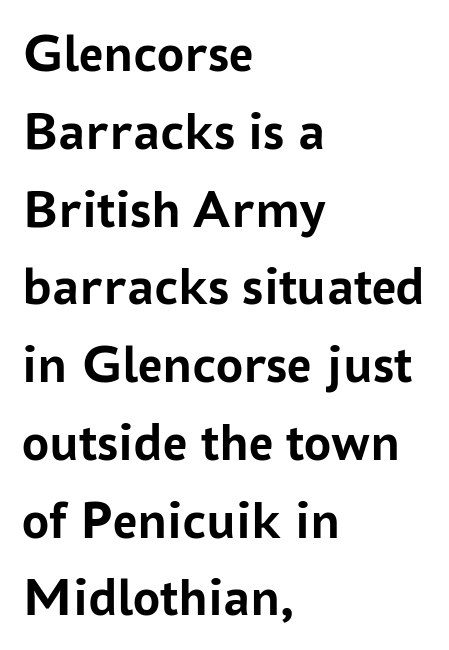
Q: Is the text bold? A: Yes.
Q: Is the text italic (slanted)? A: No, it is upright.
Q: Is the typeface a serif or a sans-serif typeface? A: Sans-serif.
Q: Is the text underlined? A: No.
Q: How is the paragraph aligned? A: Left-aligned.
Q: Is the spacing between letters normal or unusually wide? A: Normal.
Q: Is the spacing between lines tight, normal or loose? A: Normal.
Q: Width (condensed, normal, or wide)? A: Normal.
Q: Stroke contrast? A: Low.
Q: x-height? A: Medium.
Q: Monospaced? A: No.
